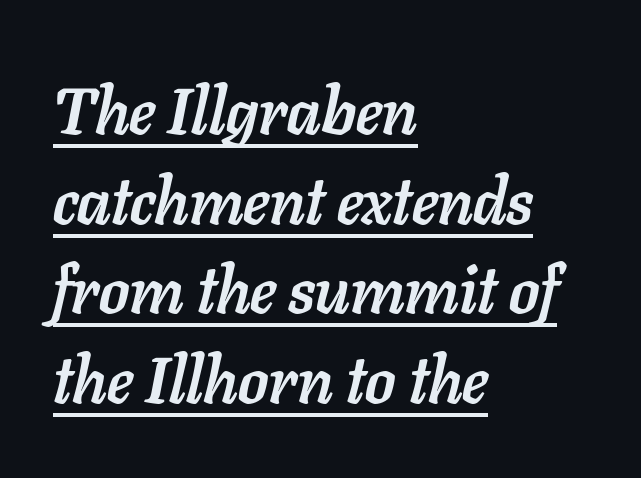
The image shows 65 px semibold type, italic (leaning right); set left-aligned, normal line spacing (1.38x), normal letter spacing, underlined; low stroke contrast and a medium x-height.
